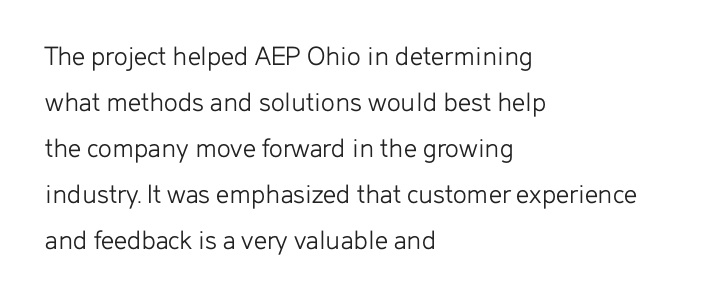
The image shows 29 px light sans-serif type, upright; set left-aligned, normal line spacing (1.59x), normal letter spacing, not underlined; low stroke contrast and a medium x-height.
